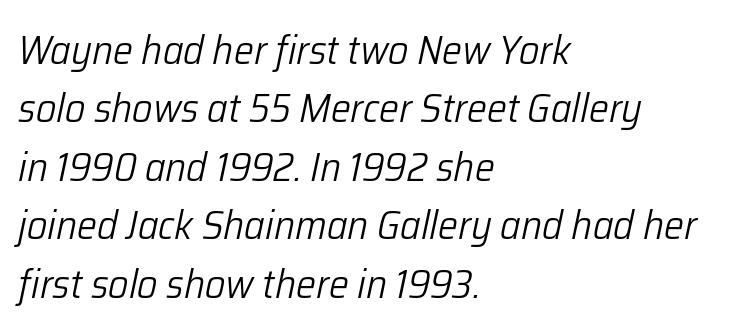
Inter-character spacing is left at the font's built-in metrics. When letters slant like this, we call the style italic. Horizontal alignment here is leftward, the default for most running prose. This rendering features lettering with no underline.
